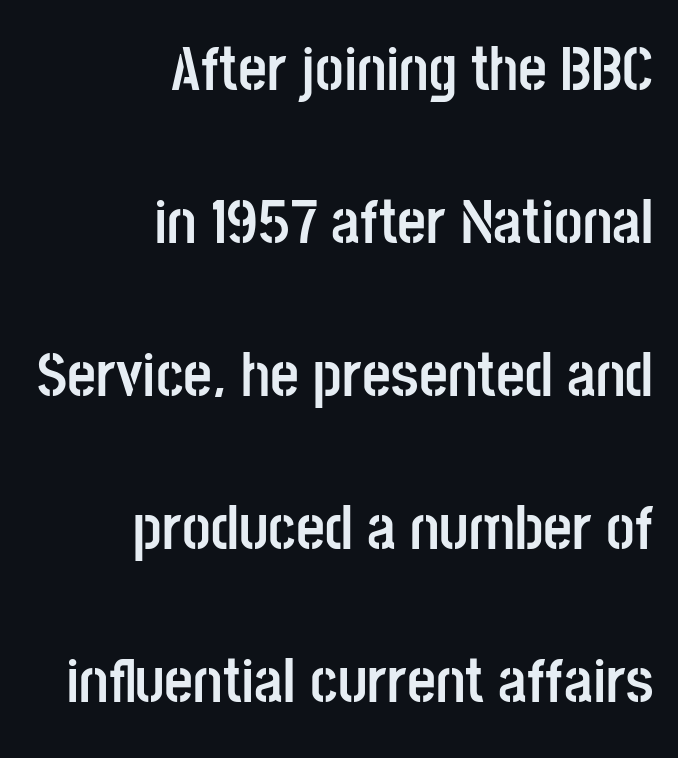
The passage shown is not underscored anywhere. I'd call this a sans setting — the letters go barefoot. The vertical gap from one line to the next is large. A full-strength bold gives these letters their thick strokes. Is there any slant? The stems are plumb. In CSS terms this would be text-align: right.
